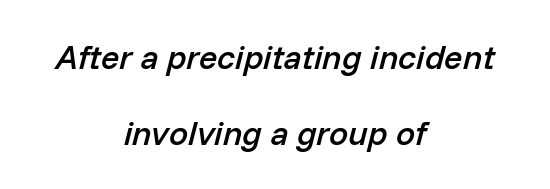
{"italic": "yes", "lean": "right", "slant_degrees": 14, "bold": "semi", "weight": "semibold", "width": "normal", "stroke_contrast": "low", "x_height": "medium", "monospaced": "no", "underline": "no", "align": "center", "line_spacing": "loose", "line_spacing_ratio": 2.23, "letter_spacing": "normal", "letter_spacing_em": 0.0, "glyph_px": 34}
